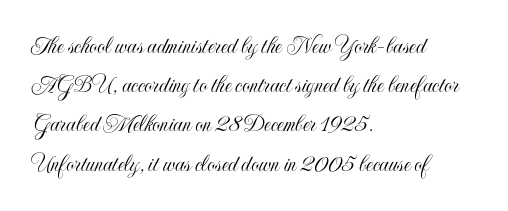
{"underline": "no", "align": "left", "line_spacing": "normal", "line_spacing_ratio": 1.57, "letter_spacing": "normal", "letter_spacing_em": 0.0, "glyph_px": 25}
